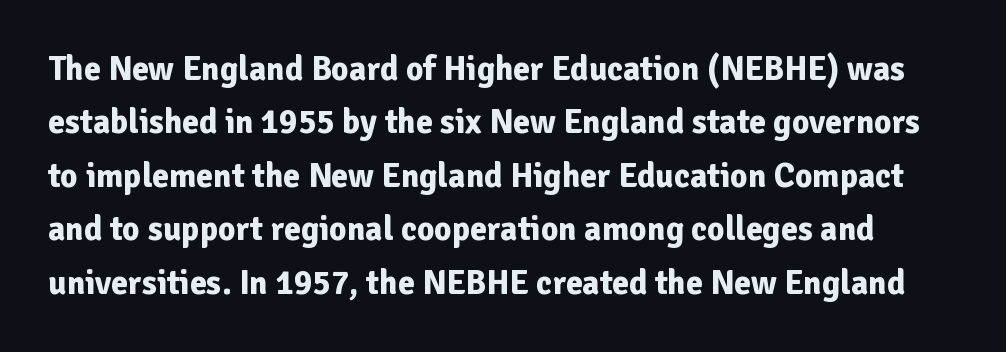
Q: Is the text bold? A: Yes.
Q: Is the text italic (slanted)? A: No, it is upright.
Q: Is the typeface a serif or a sans-serif typeface? A: Sans-serif.
Q: Is the text underlined? A: No.
Q: Is the spacing between letters normal or unusually wide? A: Normal.
Q: Is the spacing between lines tight, normal or loose? A: Normal.
Q: Width (condensed, normal, or wide)? A: Normal.
Q: Stroke contrast? A: Low.
Q: x-height? A: Medium.
Q: Monospaced? A: No.
